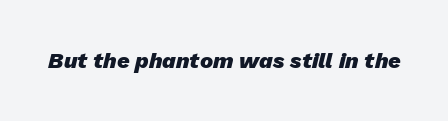
{"italic": "yes", "lean": "right", "slant_degrees": 13, "bold": "yes", "underline": "no", "letter_spacing": "normal", "letter_spacing_em": 0.0, "glyph_px": 22}
